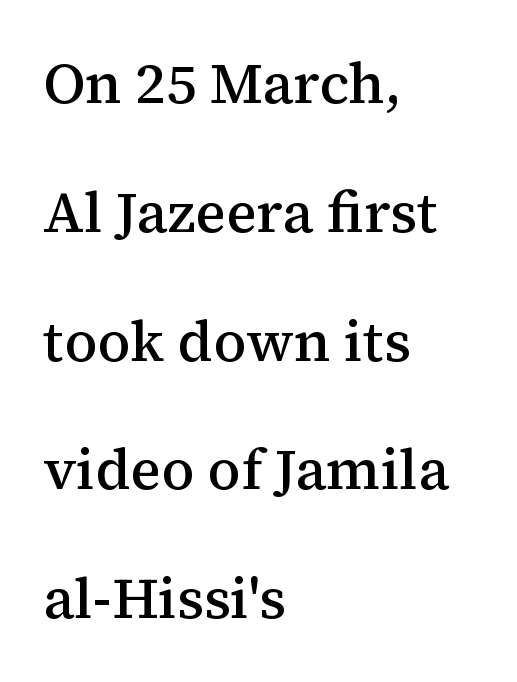
{"serif": "yes", "italic": "no", "bold": "semi", "weight": "semibold", "width": "normal", "stroke_contrast": "medium", "x_height": "medium", "monospaced": "no", "underline": "no", "align": "left", "line_spacing": "loose", "line_spacing_ratio": 2.26, "letter_spacing": "normal", "letter_spacing_em": 0.0, "glyph_px": 57}
